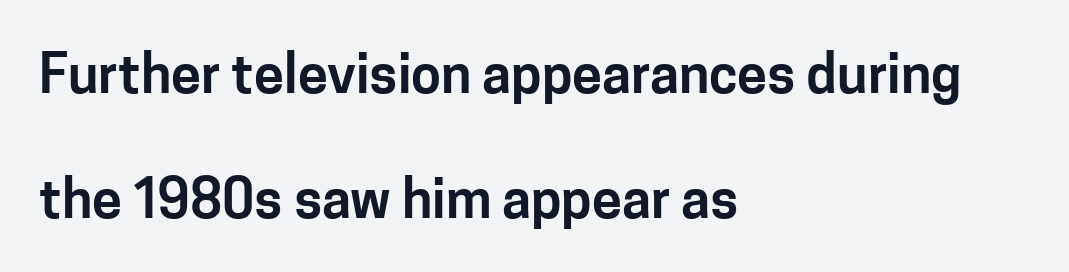
The image shows 54 px sans-serif type, upright; set left-aligned, loose line spacing (2.32x), normal letter spacing, not underlined; low stroke contrast and a medium x-height.
